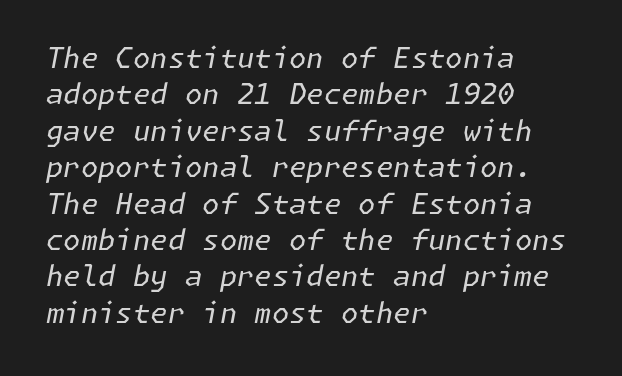
{"italic": "yes", "lean": "right", "slant_degrees": 11, "bold": "no", "weight": "regular", "width": "normal", "stroke_contrast": "low", "x_height": "medium", "underline": "no", "align": "left", "line_spacing": "normal", "line_spacing_ratio": 1.3, "letter_spacing": "normal", "letter_spacing_em": 0.0, "glyph_px": 28}
